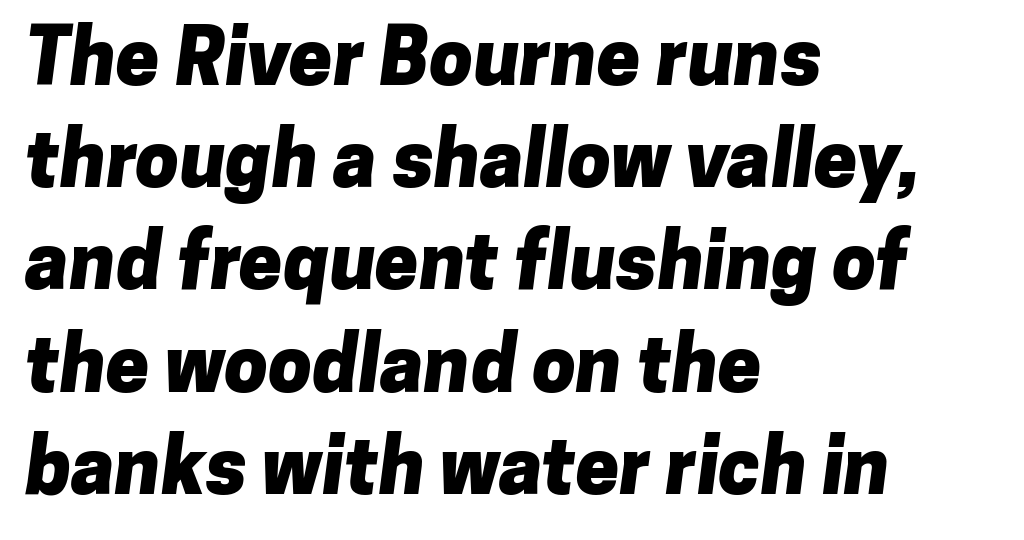
{"serif": "no", "bold": "yes", "weight": "heavy", "width": "normal", "stroke_contrast": "low", "x_height": "medium", "monospaced": "no", "underline": "no", "align": "left", "line_spacing": "normal", "line_spacing_ratio": 1.31, "letter_spacing": "normal", "letter_spacing_em": 0.0, "glyph_px": 78}
